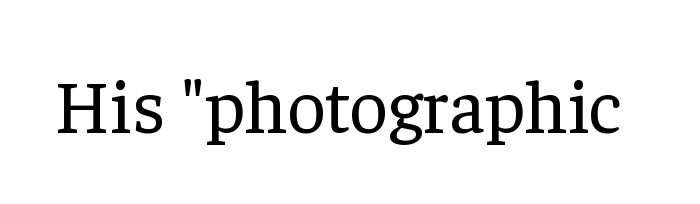
{"serif": "yes", "italic": "no", "bold": "no", "weight": "regular", "width": "normal", "stroke_contrast": "low", "x_height": "medium", "monospaced": "no", "underline": "no", "letter_spacing": "normal", "letter_spacing_em": 0.0, "glyph_px": 75}
